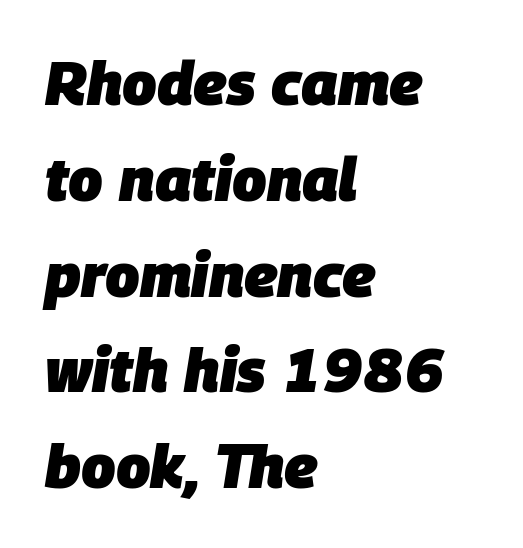
{"italic": "yes", "lean": "right", "slant_degrees": 9, "bold": "yes", "weight": "heavy", "width": "normal", "stroke_contrast": "low", "x_height": "large", "monospaced": "no", "underline": "no", "align": "left", "line_spacing": "normal", "line_spacing_ratio": 1.57, "letter_spacing": "normal", "letter_spacing_em": 0.0, "glyph_px": 61}
